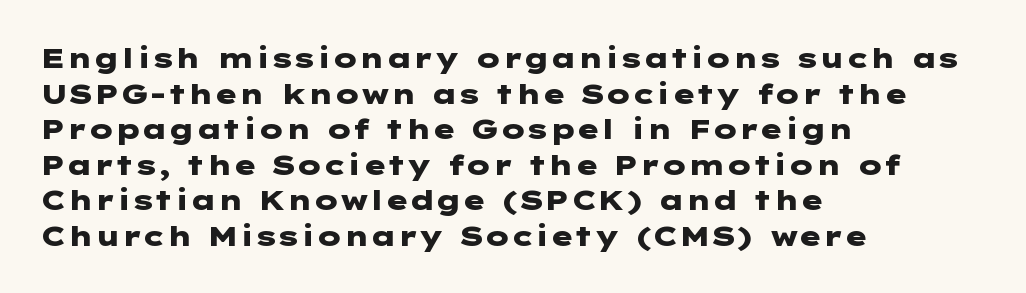
On the weight axis this lands at bold, roughly 700. Bare-footed words on every line. No extra tracking has been applied to these lines. This is the regular roman posture of the typeface. A student would call this left alignment; a typographer would say flush left, rag right. Successive baselines arrive at the customary interval.
